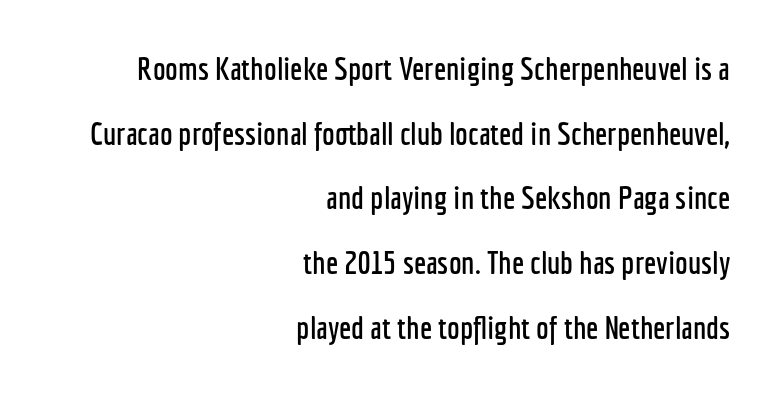
The designer went with a sans here, leaving each stem footless. The specimen omits any rule beneath the text block's lines. Each letter keeps its own natural width here, so spacing adapts to shape. Compared with a flush-left layout, this one pins lines to the opposite, right side.
